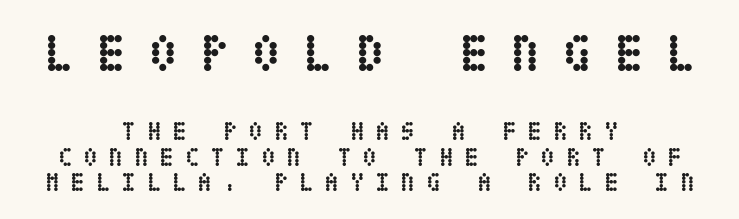
Size contrast runs from large at the top to small at the bottom. Is the block centered? Yes — each line is placed symmetrically about the middle. A clean baseline with only descenders dipping below it. Typographic density is high because the face is bold. These lines huddle together more closely than default settings would place them.
